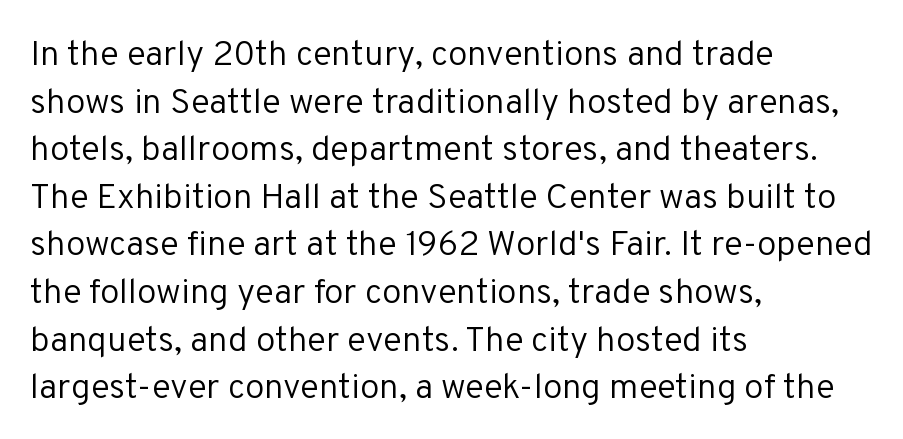
Q: Is the text bold? A: No.
Q: Is the text italic (slanted)? A: No, it is upright.
Q: Is the typeface a serif or a sans-serif typeface? A: Sans-serif.
Q: Is the text underlined? A: No.
Q: How is the paragraph aligned? A: Left-aligned.
Q: Is the spacing between letters normal or unusually wide? A: Normal.
Q: Is the spacing between lines tight, normal or loose? A: Normal.
Q: Width (condensed, normal, or wide)? A: Normal.
Q: Stroke contrast? A: Low.
Q: x-height? A: Medium.
Q: Monospaced? A: No.
